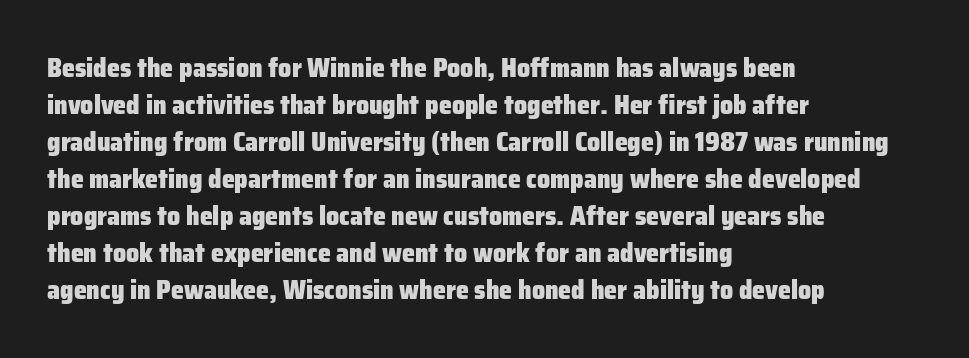
Q: Is the text bold? A: Yes.
Q: Is the text italic (slanted)? A: No, it is upright.
Q: Is the text underlined? A: No.
Q: How is the paragraph aligned? A: Left-aligned.
Q: Is the spacing between letters normal or unusually wide? A: Normal.
Q: Is the spacing between lines tight, normal or loose? A: Normal.
